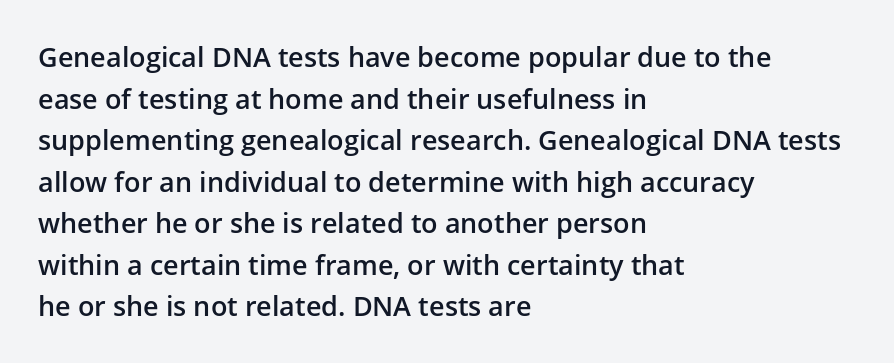
Q: Is the text bold? A: Semi-bold.
Q: Is the text italic (slanted)? A: No, it is upright.
Q: Is the text underlined? A: No.
Q: How is the paragraph aligned? A: Left-aligned.
Q: Is the spacing between letters normal or unusually wide? A: Normal.
Q: Is the spacing between lines tight, normal or loose? A: Normal.
